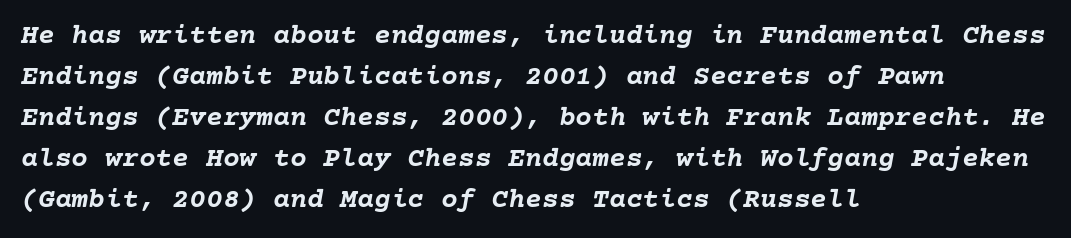
Q: Is the text bold? A: Yes.
Q: Is the text italic (slanted)? A: Yes, it leans right by about 10 degrees.
Q: Is the text underlined? A: No.
Q: How is the paragraph aligned? A: Left-aligned.
Q: Is the spacing between letters normal or unusually wide? A: Normal.
Q: Is the spacing between lines tight, normal or loose? A: Normal.
Q: Width (condensed, normal, or wide)? A: Normal.
Q: Stroke contrast? A: Low.
Q: x-height? A: Medium.
